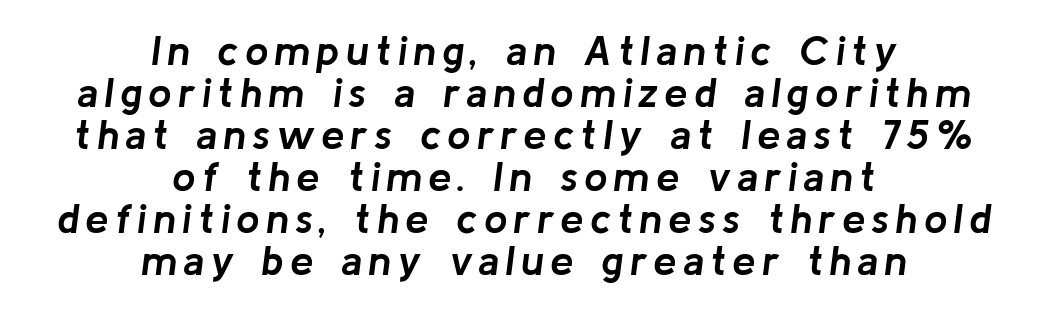
Q: Is the text bold? A: Yes.
Q: Is the text italic (slanted)? A: Yes, it leans right by about 8 degrees.
Q: Is the text underlined? A: No.
Q: How is the paragraph aligned? A: Centered.
Q: Is the spacing between lines tight, normal or loose? A: Tight.
Q: Width (condensed, normal, or wide)? A: Normal.
Q: Stroke contrast? A: Low.
Q: x-height? A: Medium.
Q: Monospaced? A: No.
